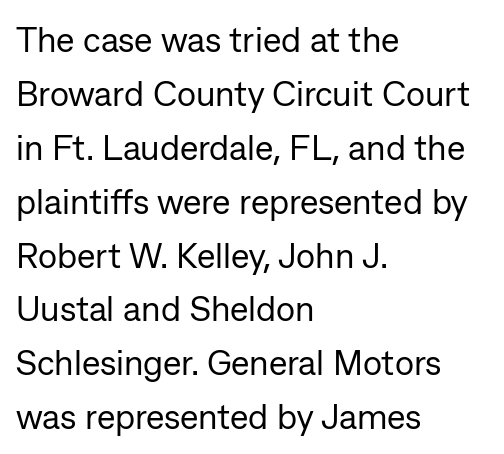
The glyphs are unaccompanied by any horizontal stroke below them. Regarding serifs, this sample does without them. The designer left line spacing at the default. What stands out about the letter spacing? Nothing — it is the standard amount. Each letter keeps its own natural width here, so spacing adapts to shape. These lines stack with their left ends in a neat column.
